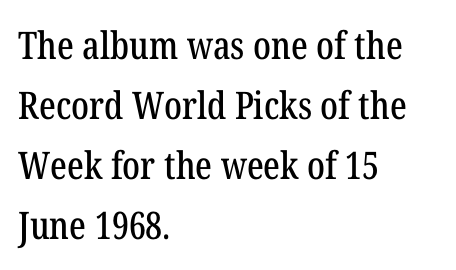
{"serif": "yes", "italic": "no", "width": "condensed", "stroke_contrast": "low", "x_height": "medium", "monospaced": "no", "underline": "no", "align": "left", "line_spacing": "normal", "line_spacing_ratio": 1.58, "letter_spacing": "normal", "letter_spacing_em": 0.0, "glyph_px": 38}
